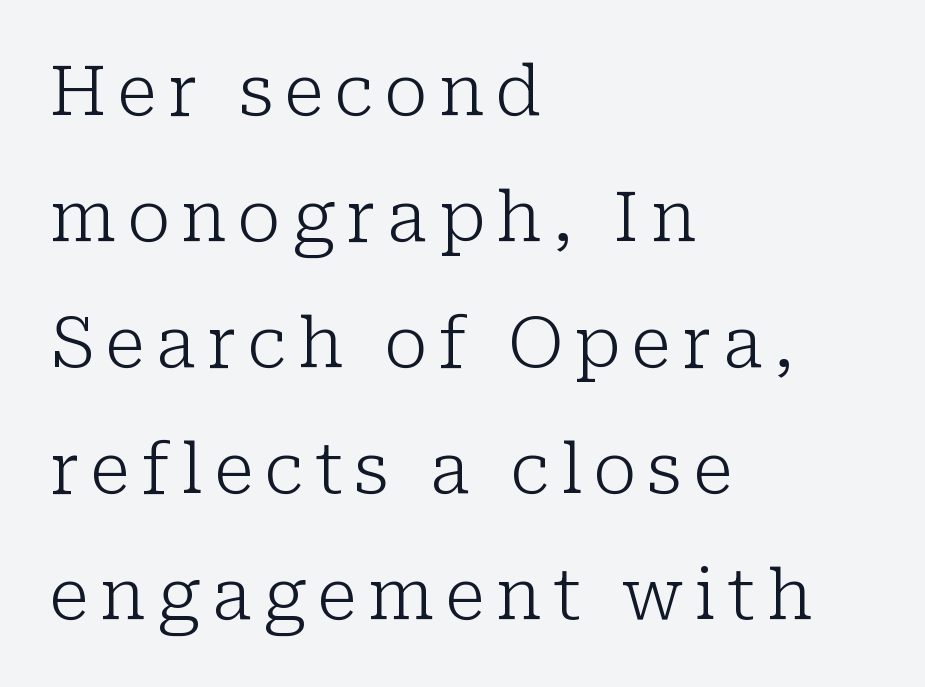
Spacing verdict: proportional, widths tailored to each character. Alignment: flush left. Nobody drew a line under any word here. Regarding serifs, this sample has them. Ink coverage per letter is moderate at most.
